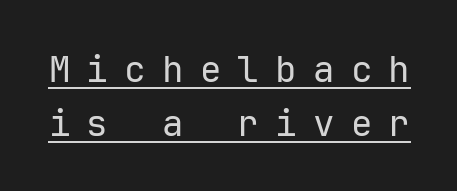
The typesetter has applied underlining to the passage shown. Spacing between characters has been opened up far beyond the box default. Each letter's strokes conclude bluntly, with no projecting serifs. Caption: face not bold, strokes unweighted.
